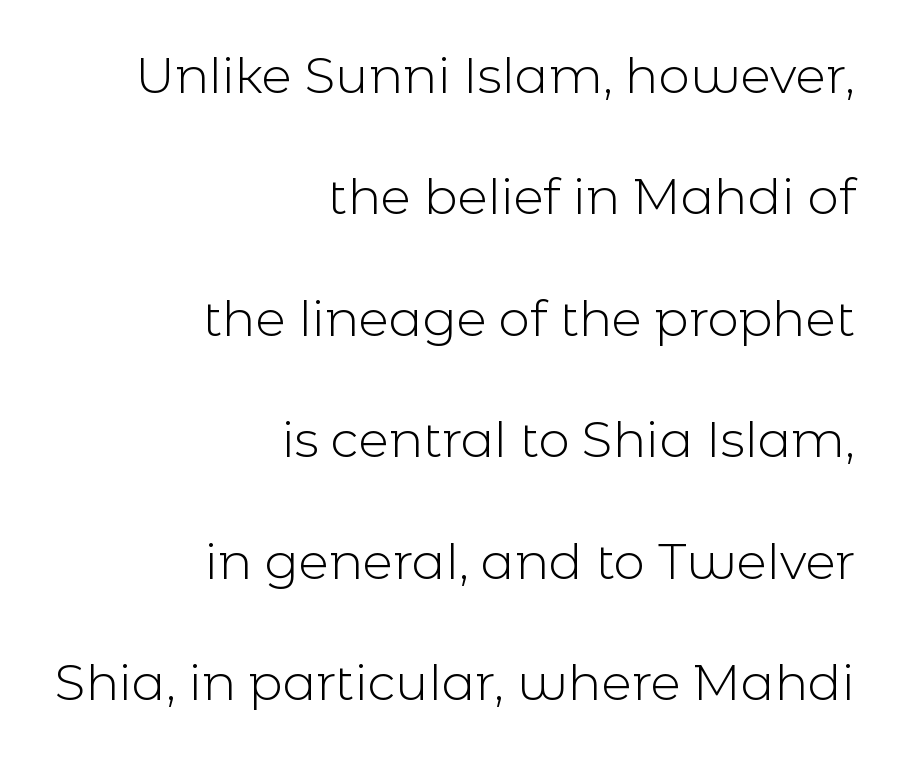
Q: Is the text bold? A: No.
Q: Is the text italic (slanted)? A: No, it is upright.
Q: Is the typeface a serif or a sans-serif typeface? A: Sans-serif.
Q: Is the text underlined? A: No.
Q: How is the paragraph aligned? A: Right-aligned.
Q: Is the spacing between letters normal or unusually wide? A: Normal.
Q: Is the spacing between lines tight, normal or loose? A: Loose.
Q: Width (condensed, normal, or wide)? A: Normal.
Q: x-height? A: Medium.
Q: Monospaced? A: No.
